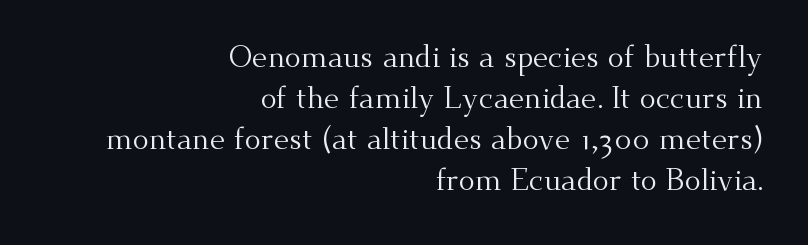
The strokes are not fattened; the text isn't bold. When letters stand straight like this, we call the style roman or upright. The specimen omits any rule beneath the text block's lines. The paragraph shown leans on its right margin. The rendering uses natural spacing where letterforms have individual widths.
